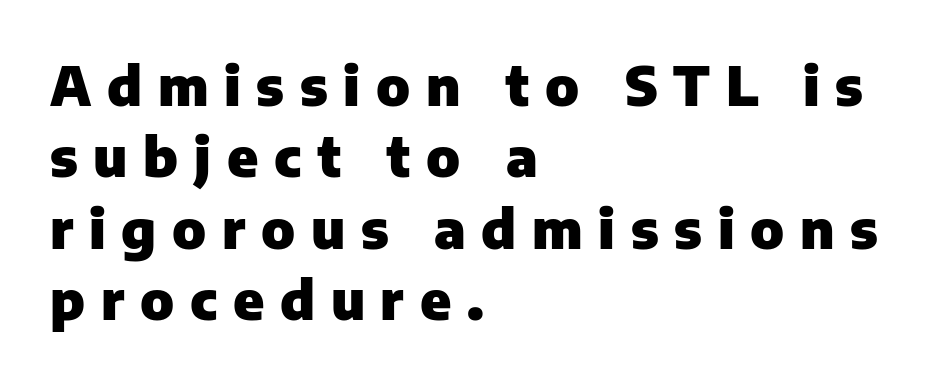
{"serif": "no", "italic": "no", "bold": "yes", "weight": "heavy", "width": "normal", "stroke_contrast": "low", "x_height": "medium", "monospaced": "no", "underline": "no", "align": "left", "line_spacing": "normal", "line_spacing_ratio": 1.32, "letter_spacing": "wide", "letter_spacing_em": 0.29, "glyph_px": 54}
